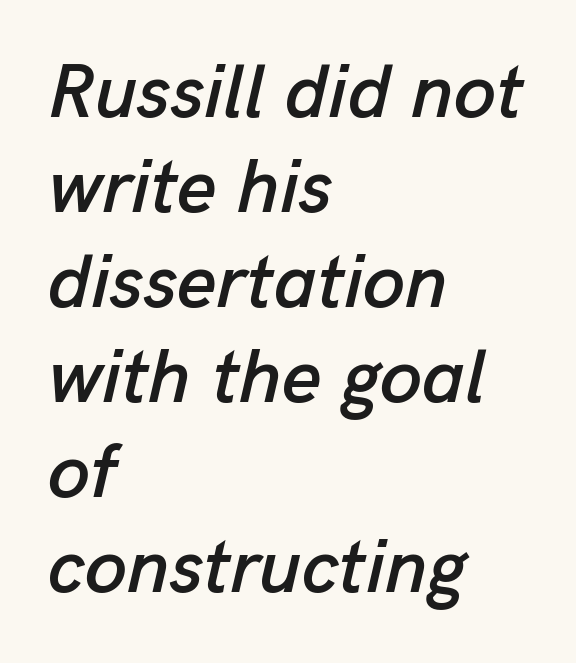
The image shows 76 px text type, italic (leaning right); set left-aligned, normal line spacing (1.25x), normal letter spacing, not underlined; low stroke contrast and a medium x-height.
